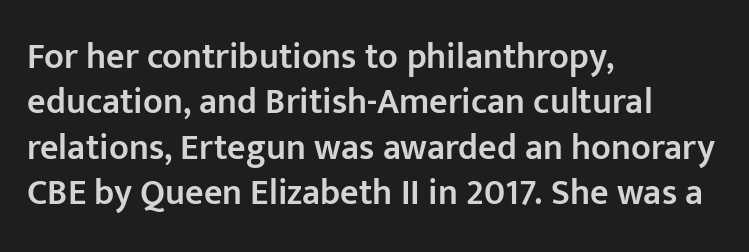
The image shows 36 px semibold sans-serif type, upright; set left-aligned, normal line spacing (1.26x), normal letter spacing, not underlined; low stroke contrast and a medium x-height.
